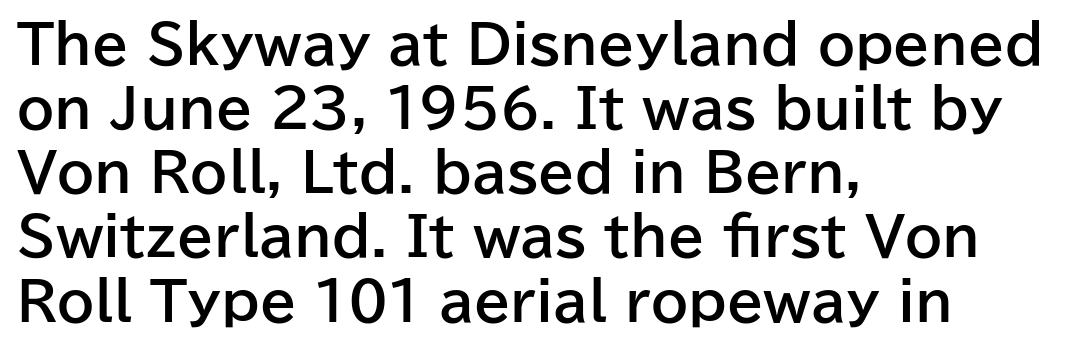
Q: Is the text bold? A: Yes.
Q: Is the text italic (slanted)? A: No, it is upright.
Q: Is the typeface a serif or a sans-serif typeface? A: Sans-serif.
Q: Is the text underlined? A: No.
Q: How is the paragraph aligned? A: Left-aligned.
Q: Is the spacing between letters normal or unusually wide? A: Normal.
Q: Width (condensed, normal, or wide)? A: Normal.
Q: Stroke contrast? A: Low.
Q: x-height? A: Medium.
Q: Monospaced? A: No.
